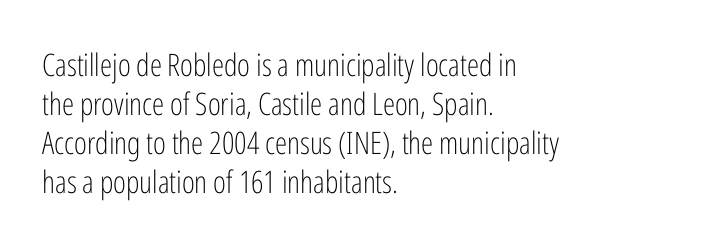
Q: Is the text bold? A: No.
Q: Is the text italic (slanted)? A: No, it is upright.
Q: Is the typeface a serif or a sans-serif typeface? A: Sans-serif.
Q: Is the text underlined? A: No.
Q: How is the paragraph aligned? A: Left-aligned.
Q: Is the spacing between letters normal or unusually wide? A: Normal.
Q: Is the spacing between lines tight, normal or loose? A: Normal.
Q: Width (condensed, normal, or wide)? A: Condensed.
Q: Stroke contrast? A: Low.
Q: x-height? A: Medium.
Q: Monospaced? A: No.
